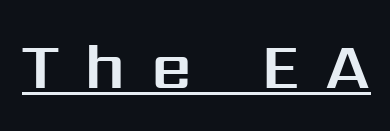
Stroke terminals: plain, sans-serif. Observe the wide spacing: letters keep a clear distance from each other. The glyphs are accompanied by a horizontal stroke just below them. Character widths vary here, with narrow letters taking less room than wide ones.
